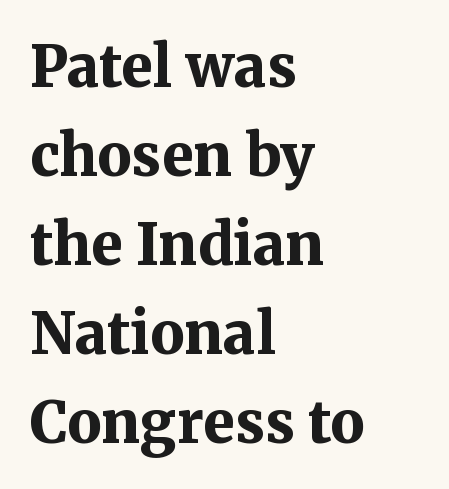
This sample has the flowing, uneven cadence of proportional lettering. Little horizontal feet cap the strokes, marking this as serif type. Decoration check: the copy has no underline. A normal amount of white space separates one row of letters from the next. The lines in this sample share a left origin and differ only in where they stop.
